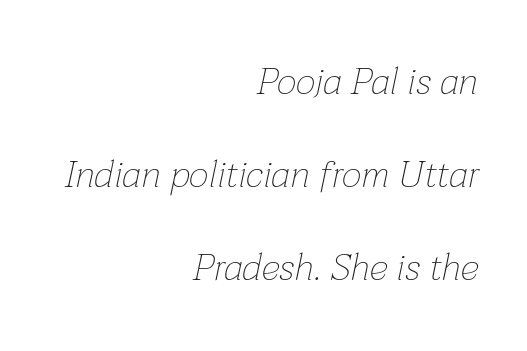
The image shows 38 px thin type, italic (leaning right); set right-aligned, loose line spacing (2.45x), normal letter spacing, not underlined; low stroke contrast and a medium x-height.
